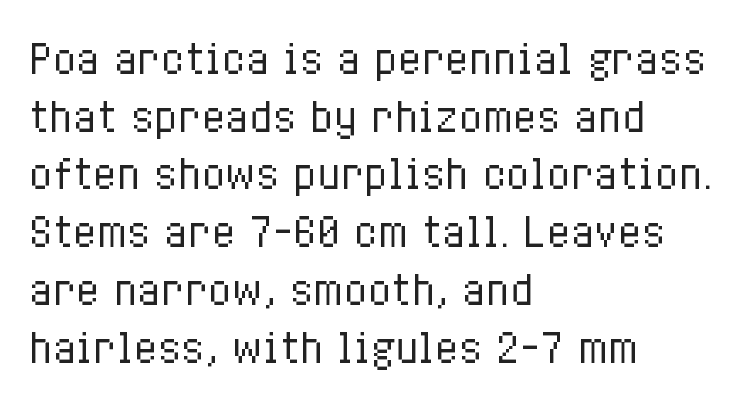
The image shows 39 px regular-weight, condensed type, upright; set left-aligned, normal line spacing (1.48x), normal letter spacing, not underlined; low stroke contrast and a medium x-height.
